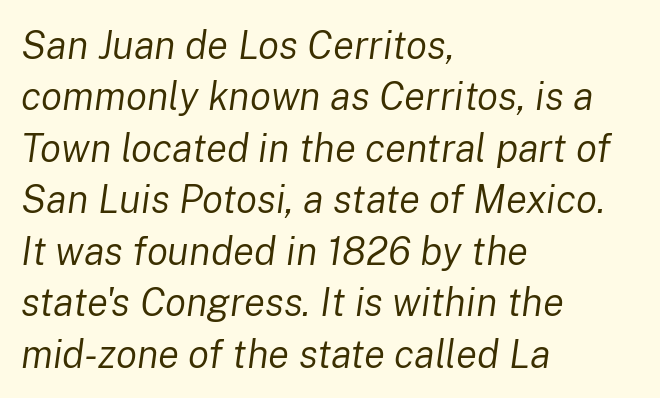
Looking at the ascenders, they clearly lean. Weight: in the light-to-regular range. Nobody touched the tracking dial on this one. The lines sit at an ordinary, default distance from one another. Clear beneath every line of the passage.
